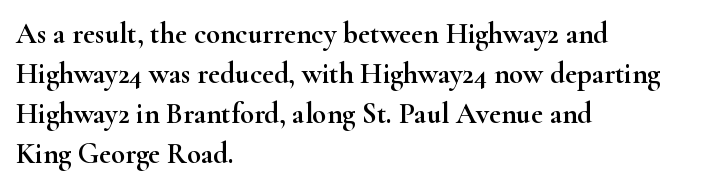
The characters display serif detailing at their extremities. The text block is weighted toward the left margin, trailing off unevenly rightward. Does extra space separate the letters? No, they use regular spacing. These lines are rendered in a variable-pitch font. Check under the words: just untouched page. A roman cut, with each character standing at attention.
